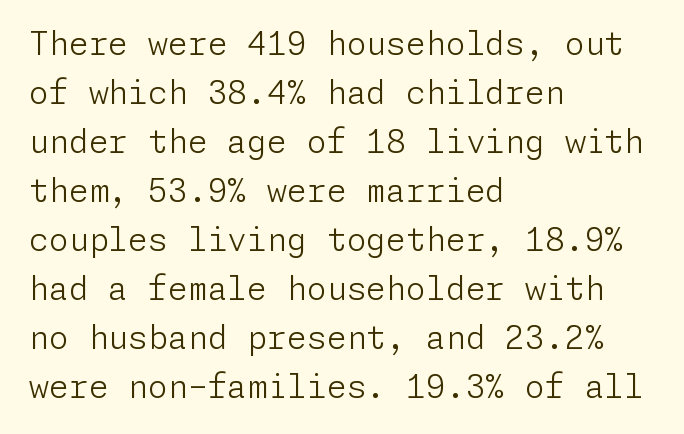
Observe the ordinary spacing: letters are neighbours, not strangers. The strip under each line holds only bare page. The rendering anchors every line to the left-hand side. Each new line begins a customary step beneath the previous one.
